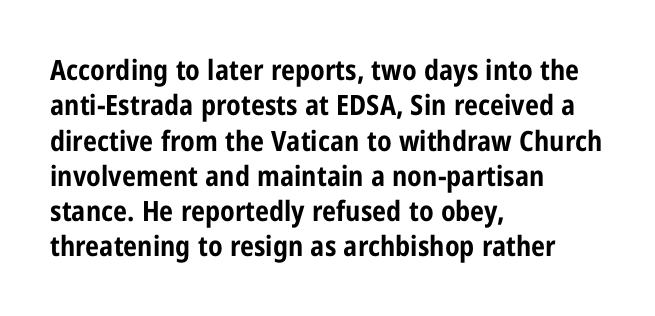
Note the varied advance widths — an 'i' is clearly narrower than an 'm'. How would I describe the line gaps? Plain and ordinary. Is the letter spacing exaggerated? No — it looks like the ordinary default. The string is rendered with underlining switched off. Does the weight exceed regular? Yes, all the way to bold.
